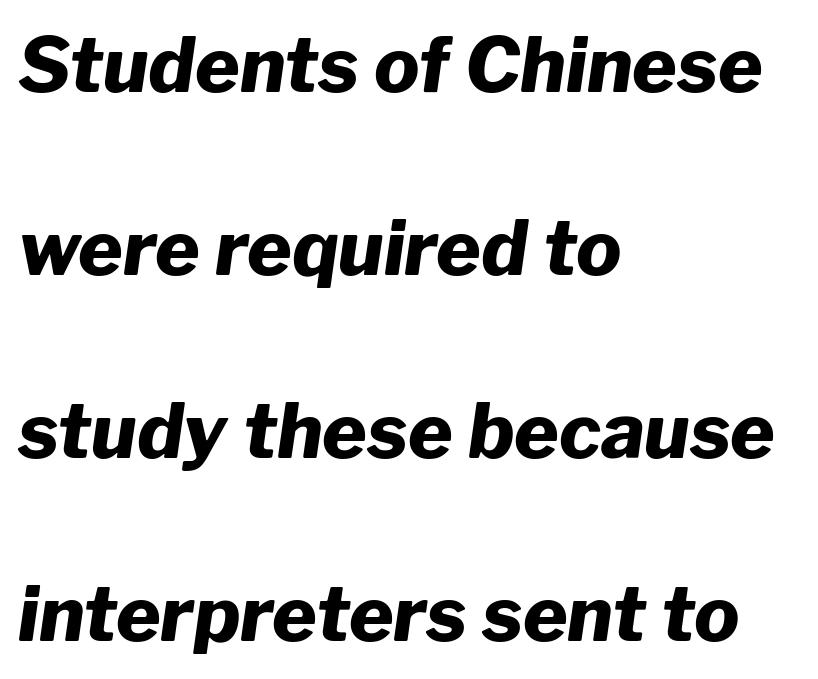
It's the slanting kind of type. Varying glyph widths throughout — classic text-font behaviour. Typesetter's note: full bold, strokes at maximum text heaviness. The rendering anchors every line to the left-hand side.
